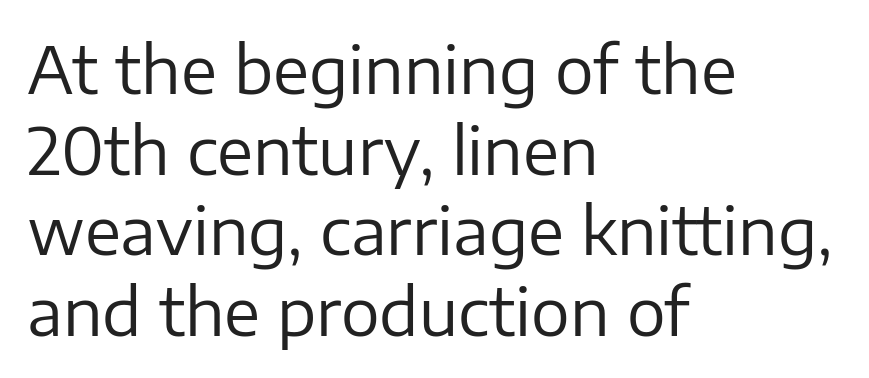
Serifs: no, the terminals of the letterforms are clean. A student would call this left alignment; a typographer would say flush left, rag right. Do the characters align in a grid? No, the font is proportional. Lines of text with bare space underneath. No extra tracking has been applied to these lines. Ascenders rise straight up at ninety degrees.
